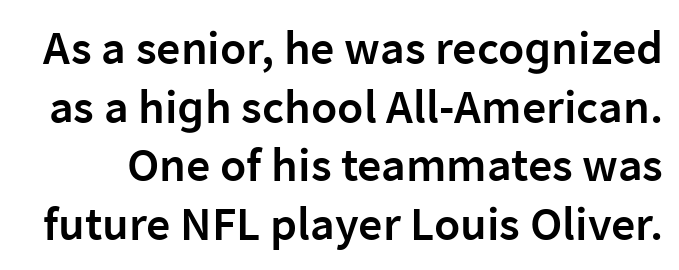
{"serif": "no", "italic": "no", "bold": "semi", "weight": "semibold", "width": "normal", "stroke_contrast": "low", "x_height": "medium", "monospaced": "no", "underline": "no", "line_spacing_ratio": 1.22, "letter_spacing": "normal", "letter_spacing_em": 0.0, "glyph_px": 48}
